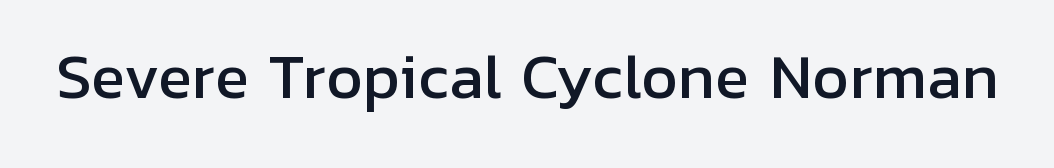
Q: Is the text italic (slanted)? A: No, it is upright.
Q: Is the typeface a serif or a sans-serif typeface? A: Sans-serif.
Q: Is the text underlined? A: No.
Q: Is the spacing between letters normal or unusually wide? A: Normal.
Q: Width (condensed, normal, or wide)? A: Normal.
Q: Stroke contrast? A: Low.
Q: x-height? A: Medium.
Q: Monospaced? A: No.
